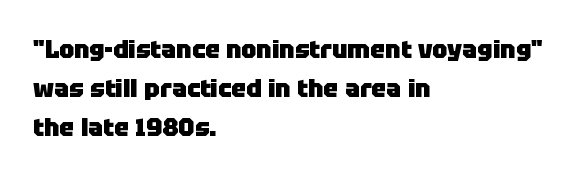
Q: Is the text bold? A: Yes.
Q: Is the text italic (slanted)? A: No, it is upright.
Q: Is the text underlined? A: No.
Q: How is the paragraph aligned? A: Left-aligned.
Q: Is the spacing between letters normal or unusually wide? A: Normal.
Q: Is the spacing between lines tight, normal or loose? A: Normal.
